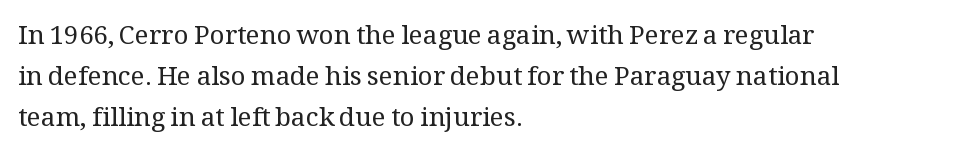
{"italic": "no", "bold": "no", "underline": "no", "align": "left", "line_spacing": "normal", "line_spacing_ratio": 1.57, "letter_spacing": "normal", "letter_spacing_em": 0.0, "glyph_px": 26}
